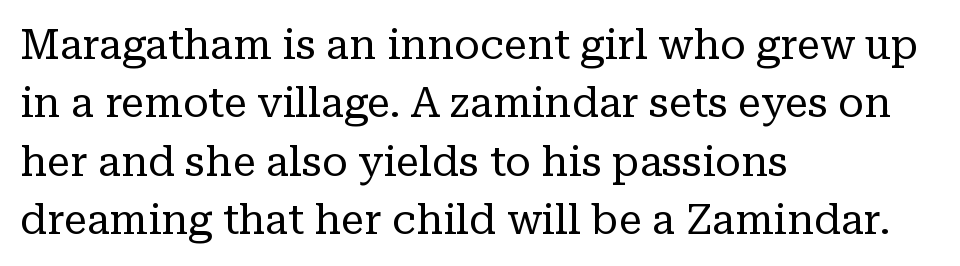
Q: Is the text bold? A: No.
Q: Is the text italic (slanted)? A: No, it is upright.
Q: Is the typeface a serif or a sans-serif typeface? A: Serif.
Q: Is the text underlined? A: No.
Q: How is the paragraph aligned? A: Left-aligned.
Q: Is the spacing between letters normal or unusually wide? A: Normal.
Q: Is the spacing between lines tight, normal or loose? A: Normal.
Q: Width (condensed, normal, or wide)? A: Normal.
Q: Stroke contrast? A: Low.
Q: x-height? A: Medium.
Q: Monospaced? A: No.
